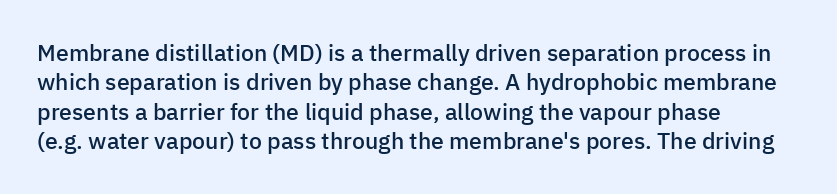
{"italic": "no", "bold": "semi", "underline": "no", "align": "left", "line_spacing": "normal", "line_spacing_ratio": 1.28, "letter_spacing": "normal", "letter_spacing_em": 0.0, "glyph_px": 23}
